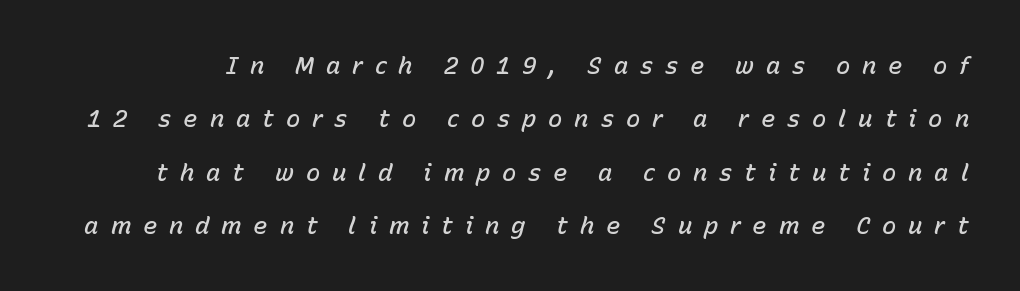
The image shows 24 px text type, italic (leaning right); set loose line spacing (2.22x), unusually wide letter spacing (+0.49 em), not underlined.
